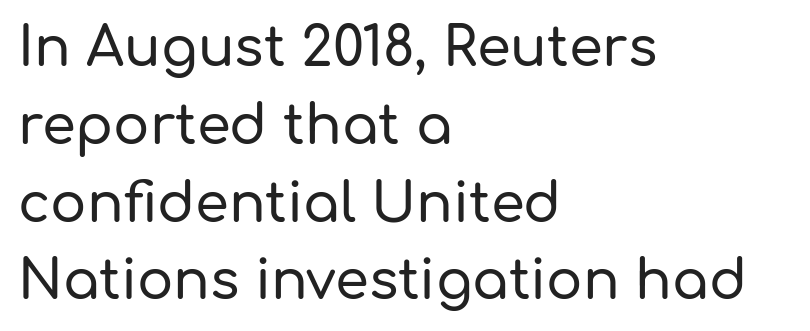
Italic: no, the glyphs are upright roman. The passage shown is not underscored anywhere. Think of a printed novel: that variable character pitch is what you see here. Observe the absence of serifs on each vertical stroke in this sample. Horizontal alignment here is leftward, the default for most running prose. Students, observe: this is what conventionally led text looks like.
